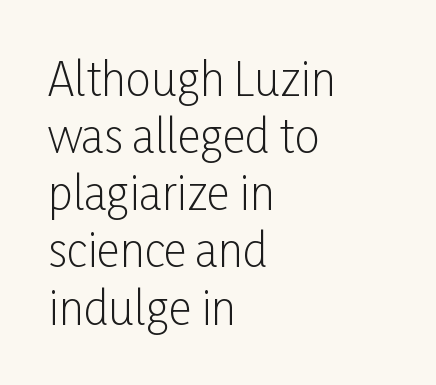
Proportional: the letters do not fall into vertical columns. Serif or sans? Sans — the stroke terminals are bare. On a weight scale, this lands at 450 or below. One glance says typical: line gaps are just what's usual. Italic? Not at all — the glyphs are vertical.
